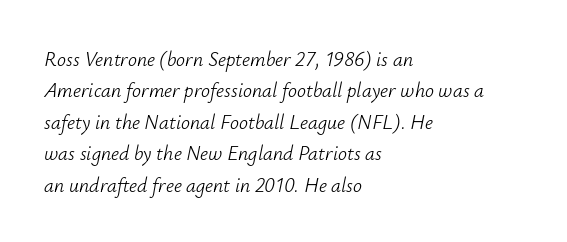
The cut favours lightness, reaching ordinary text weight at its darkest. Italic? Definitely — the glyphs are oblique. Quick note: underline off. Where is the straight margin? On the left. A normal amount of white space separates one row of letters from the next.
